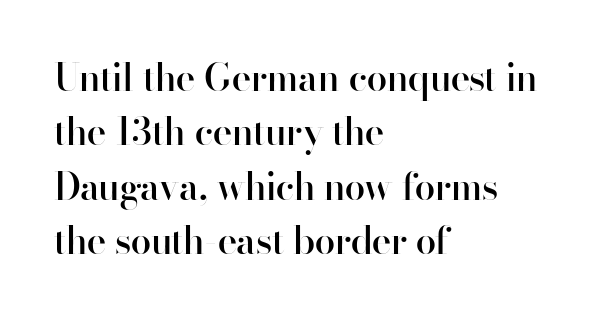
Q: Is the text bold? A: Semi-bold.
Q: Is the text italic (slanted)? A: No, it is upright.
Q: Is the typeface a serif or a sans-serif typeface? A: Sans-serif.
Q: Is the text underlined? A: No.
Q: How is the paragraph aligned? A: Left-aligned.
Q: Is the spacing between letters normal or unusually wide? A: Normal.
Q: Is the spacing between lines tight, normal or loose? A: Normal.
Q: Width (condensed, normal, or wide)? A: Normal.
Q: Stroke contrast? A: High.
Q: x-height? A: Small.
Q: Monospaced? A: No.
